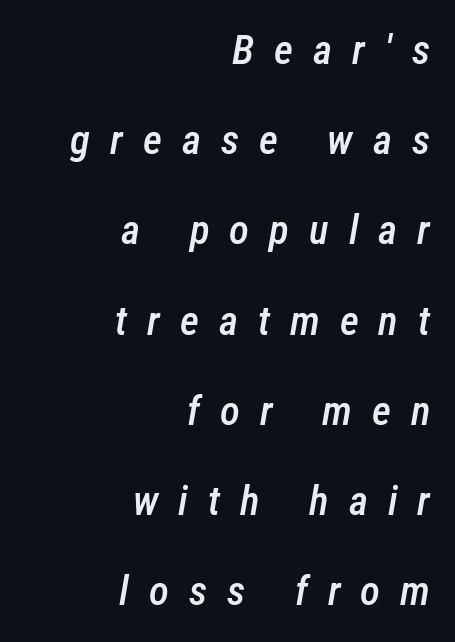
Leading: increased. Note the varied advance widths — an 'i' is clearly narrower than an 'm'. Is the type slanted? Yes — the strokes lean at a clear angle. Tracking value appears strongly positive — letters spread wide. Caption: multi-line text, flush right, ragged left.
